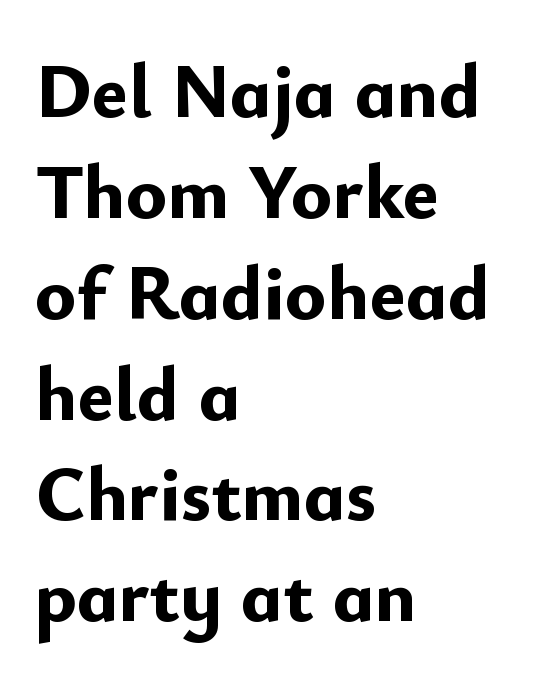
Q: Is the text bold? A: Yes.
Q: Is the text italic (slanted)? A: No, it is upright.
Q: Is the typeface a serif or a sans-serif typeface? A: Sans-serif.
Q: Is the text underlined? A: No.
Q: How is the paragraph aligned? A: Left-aligned.
Q: Is the spacing between letters normal or unusually wide? A: Normal.
Q: Is the spacing between lines tight, normal or loose? A: Normal.
Q: Width (condensed, normal, or wide)? A: Normal.
Q: Stroke contrast? A: Low.
Q: x-height? A: Small.
Q: Monospaced? A: No.
